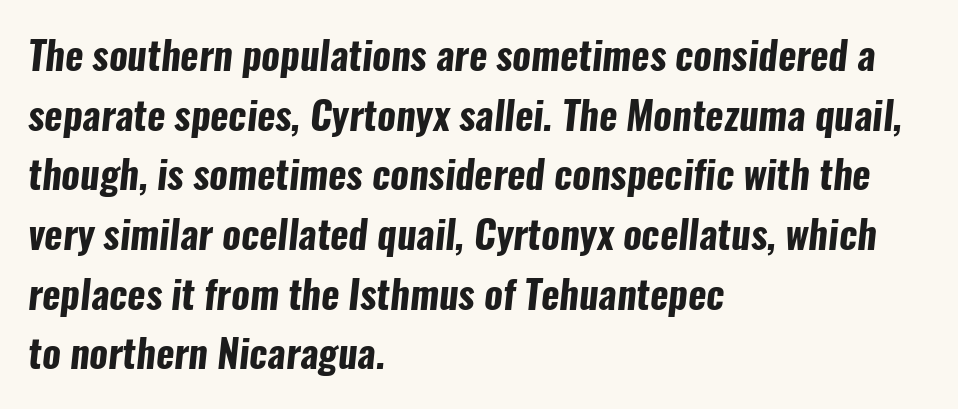
The block of text has a typical density, with ordinary space between rows. A full-strength bold gives these letters their thick strokes. Is this a sans? Yes — the strokes have no serifs. The rendering keeps characters at their native spacing.
